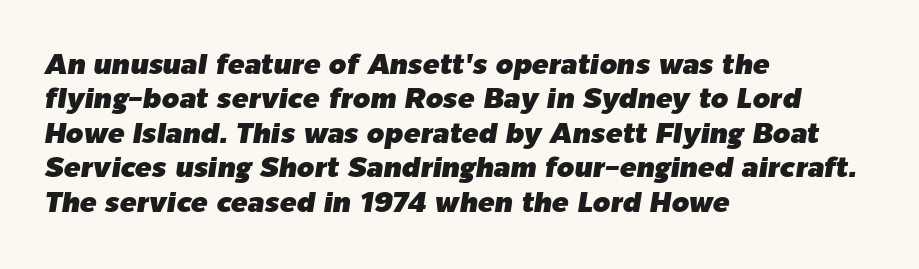
Q: Is the text italic (slanted)? A: Yes, it leans right by about 9 degrees.
Q: Is the text underlined? A: No.
Q: How is the paragraph aligned? A: Left-aligned.
Q: Is the spacing between letters normal or unusually wide? A: Normal.
Q: Width (condensed, normal, or wide)? A: Normal.
Q: Stroke contrast? A: Low.
Q: x-height? A: Medium.
Q: Monospaced? A: No.
